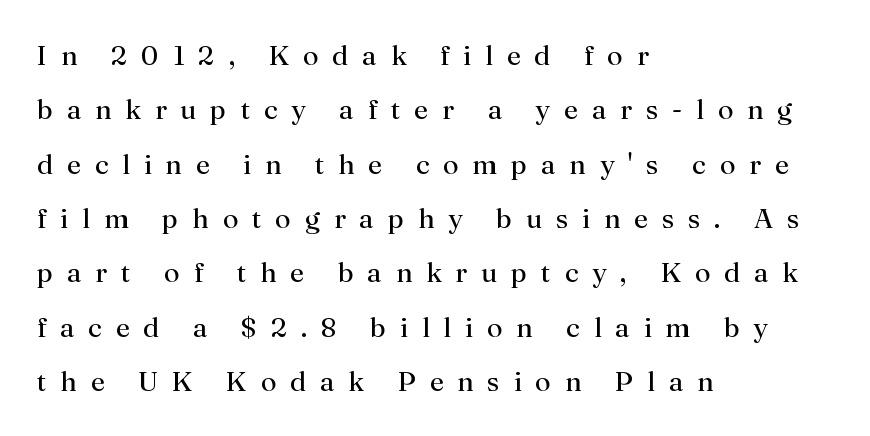
{"serif": "yes", "italic": "no", "bold": "no", "weight": "regular", "width": "normal", "stroke_contrast": "medium", "x_height": "small", "monospaced": "no", "underline": "no", "align": "left", "line_spacing": "loose", "line_spacing_ratio": 1.94, "letter_spacing": "wide", "letter_spacing_em": 0.5, "glyph_px": 28}
